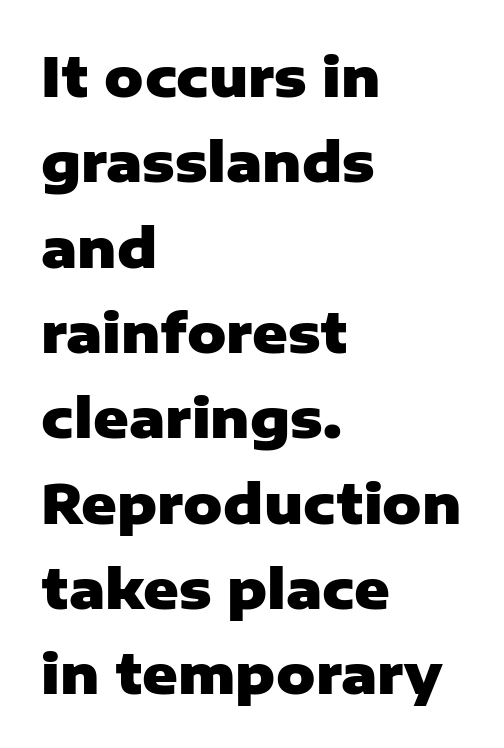
Q: Is the text bold? A: Yes.
Q: Is the text italic (slanted)? A: No, it is upright.
Q: Is the typeface a serif or a sans-serif typeface? A: Sans-serif.
Q: Is the text underlined? A: No.
Q: How is the paragraph aligned? A: Left-aligned.
Q: Is the spacing between letters normal or unusually wide? A: Normal.
Q: Is the spacing between lines tight, normal or loose? A: Normal.
Q: Width (condensed, normal, or wide)? A: Normal.
Q: Stroke contrast? A: Low.
Q: x-height? A: Medium.
Q: Monospaced? A: No.
